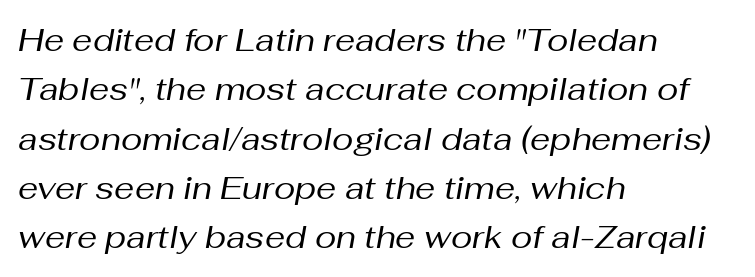
The image shows 32 px regular-weight type, italic (leaning right); set left-aligned, normal line spacing (1.54x), normal letter spacing, not underlined; medium stroke contrast and a medium x-height.
